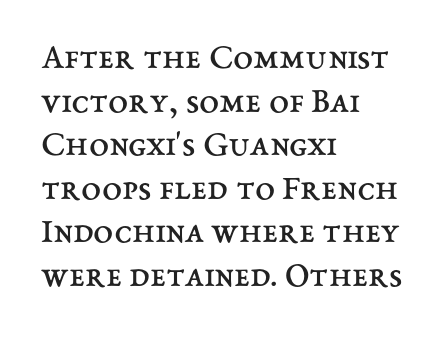
Q: Is the text bold? A: No.
Q: Is the text italic (slanted)? A: No, it is upright.
Q: Is the text underlined? A: No.
Q: How is the paragraph aligned? A: Left-aligned.
Q: Is the spacing between letters normal or unusually wide? A: Normal.
Q: Width (condensed, normal, or wide)? A: Normal.
Q: Stroke contrast? A: Medium.
Q: x-height? A: Medium.
Q: Monospaced? A: No.
